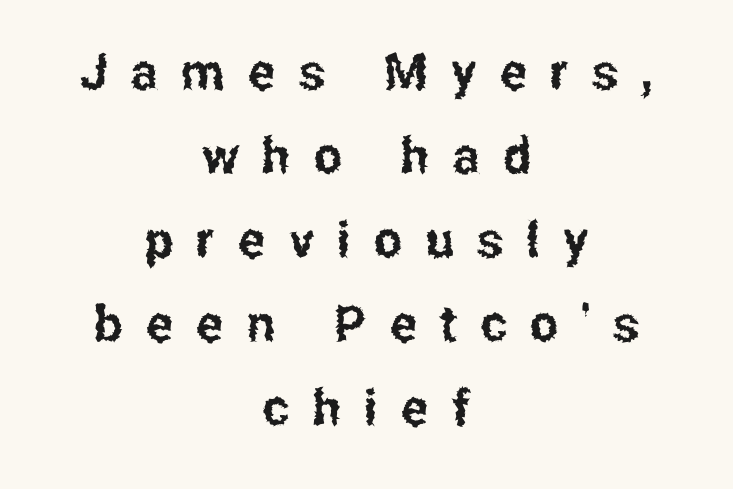
Q: Is the text italic (slanted)? A: No, it is upright.
Q: Is the typeface a serif or a sans-serif typeface? A: Sans-serif.
Q: Is the text underlined? A: No.
Q: How is the paragraph aligned? A: Centered.
Q: Is the spacing between letters normal or unusually wide? A: Unusually wide.
Q: Is the spacing between lines tight, normal or loose? A: Normal.
Q: Width (condensed, normal, or wide)? A: Condensed.
Q: Stroke contrast? A: Low.
Q: x-height? A: Medium.
Q: Monospaced? A: No.
